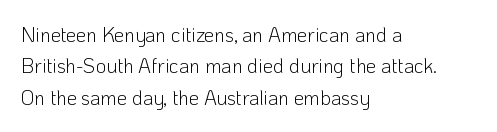
Line spacing here is normal. A typesetter would mark this as roman, not italic. The specimen omits any rule beneath the text block's lines. The rag falls on the right side of this text block. The characters are drawn with everyday or finer stroke widths.
